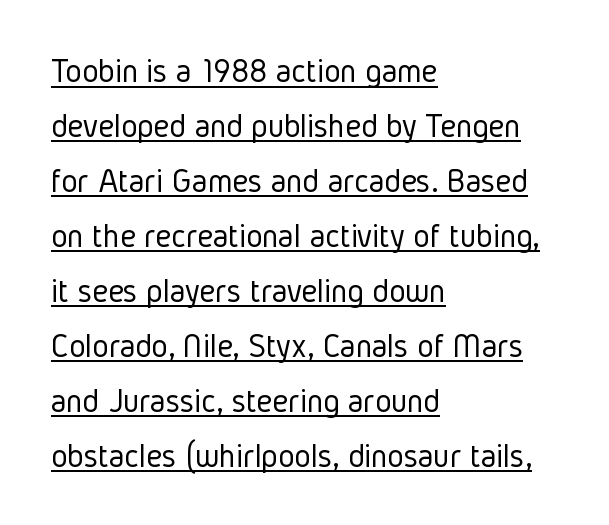
The image shows 35 px light, condensed sans-serif type, upright; set left-aligned, normal line spacing (1.57x), normal letter spacing, underlined; low stroke contrast and a medium x-height.
